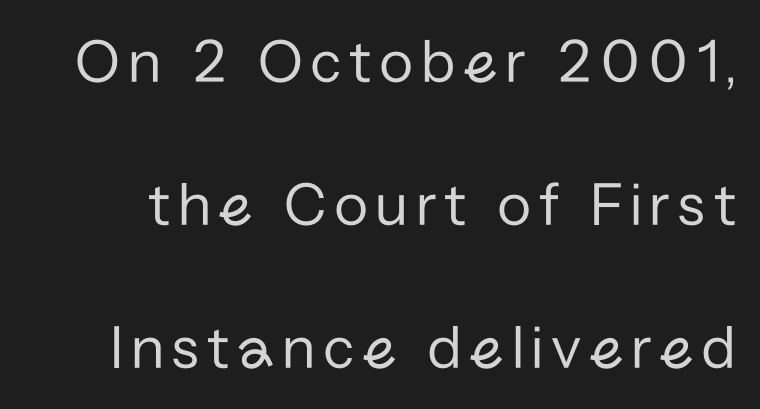
The image shows 63 px regular-weight sans-serif type, upright; set loose line spacing (2.27x), not underlined; low stroke contrast and a medium x-height.
